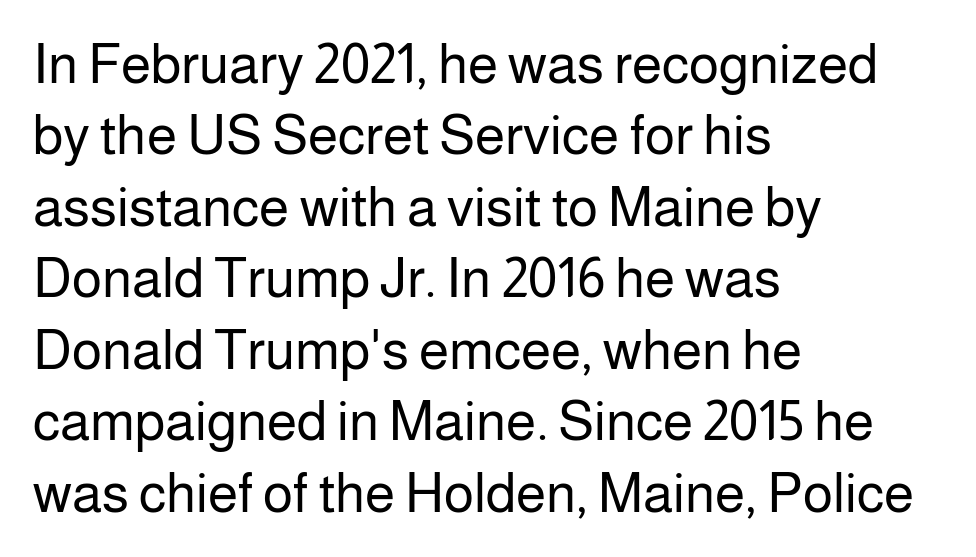
{"serif": "no", "italic": "no", "bold": "no", "weight": "regular", "width": "normal", "stroke_contrast": "low", "x_height": "medium", "monospaced": "no", "underline": "no", "align": "left", "line_spacing": "normal", "line_spacing_ratio": 1.3, "letter_spacing": "normal", "letter_spacing_em": 0.0, "glyph_px": 55}
